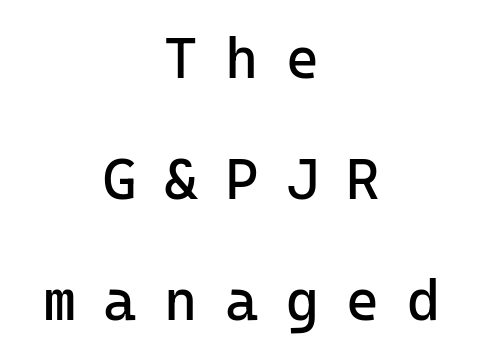
The image shows 57 px regular-weight sans-serif type, upright, monospaced; set centered, loose line spacing (2.12x), unusually wide letter spacing (+0.48 em), not underlined; low stroke contrast and a medium x-height.
